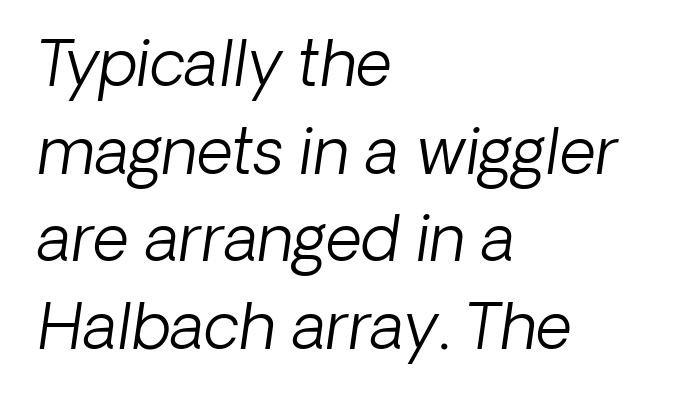
{"italic": "yes", "lean": "right", "slant_degrees": 8, "bold": "no", "weight": "light", "width": "normal", "stroke_contrast": "low", "x_height": "medium", "monospaced": "no", "underline": "no", "align": "left", "line_spacing": "normal", "line_spacing_ratio": 1.39, "letter_spacing": "normal", "letter_spacing_em": 0.0, "glyph_px": 63}
